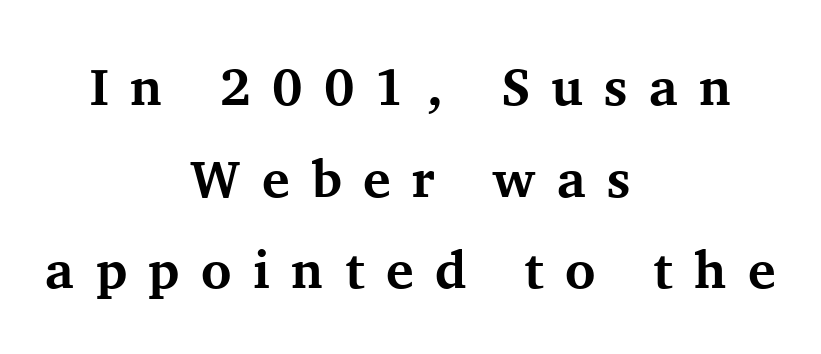
The image shows 52 px bold serif type, upright; set centered, line spacing 1.76x, unusually wide letter spacing (+0.41 em), not underlined; medium stroke contrast and a medium x-height.
